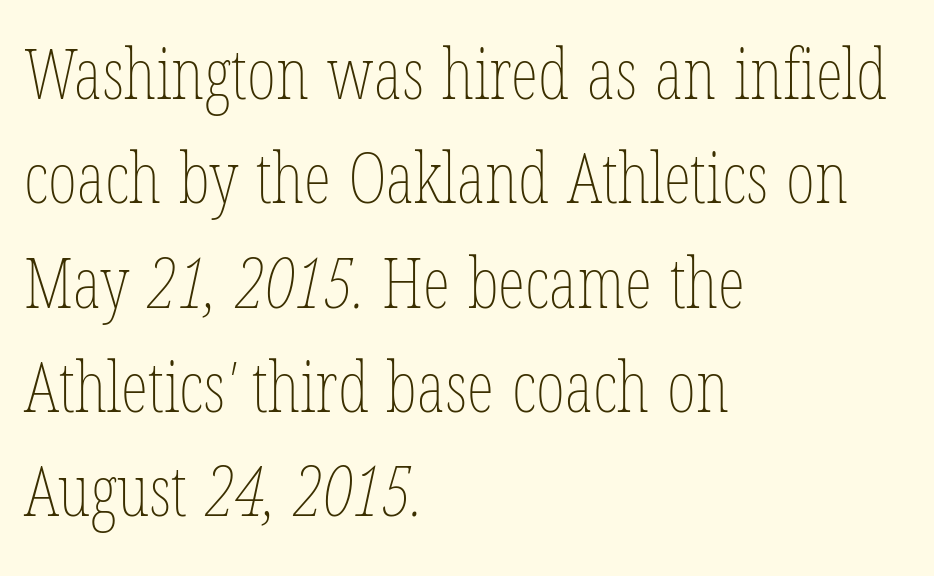
Q: Is the text bold? A: No.
Q: Is the text underlined? A: No.
Q: How is the paragraph aligned? A: Left-aligned.
Q: Is the spacing between letters normal or unusually wide? A: Normal.
Q: Is the spacing between lines tight, normal or loose? A: Normal.
Q: Width (condensed, normal, or wide)? A: Condensed.
Q: Stroke contrast? A: Low.
Q: x-height? A: Medium.
Q: Monospaced? A: No.
